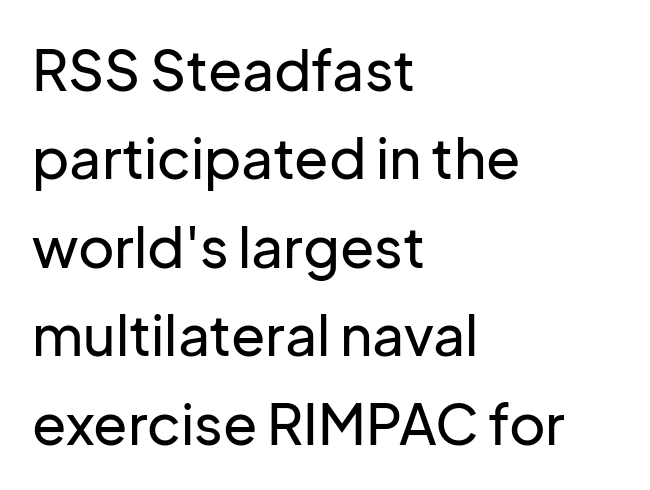
The typeface chosen for these lines omits serifs. Interline gaps are of average width in this sample. A classic flush-left, rag-right setting is used for this passage. Check the space under the baseline: it is left empty.
